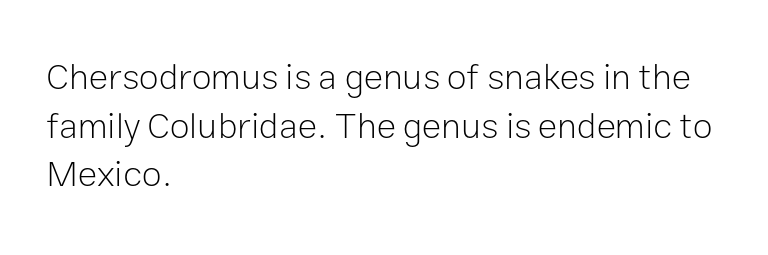
Each new line begins a customary step beneath the previous one. Character widths vary here, with narrow letters taking less room than wide ones. Glyph-to-glyph distance matches everyday printed text. The rendering anchors every line to the left-hand side.
